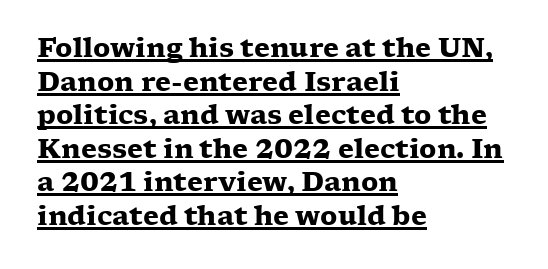
{"italic": "no", "bold": "yes", "underline": "yes", "align": "left", "line_spacing": "normal", "line_spacing_ratio": 1.29, "letter_spacing": "normal", "letter_spacing_em": 0.0, "glyph_px": 26}
